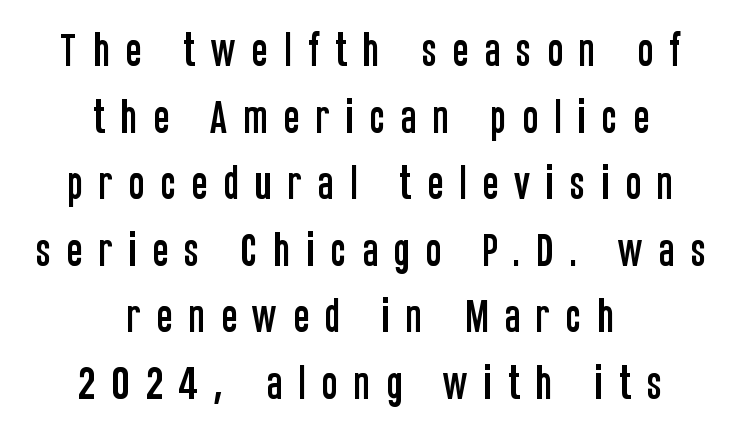
{"serif": "no", "italic": "no", "width": "condensed", "stroke_contrast": "low", "x_height": "large", "monospaced": "no", "underline": "no", "align": "center", "line_spacing_ratio": 1.8, "letter_spacing": "wide", "letter_spacing_em": 0.41, "glyph_px": 37}
